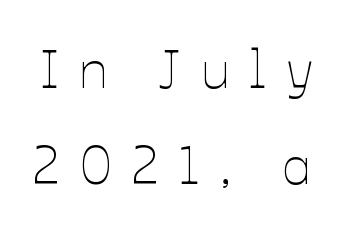
No chunkiness to these letters — they're not bold. Character widths vary here, with narrow letters taking less room than wide ones. Rendered with straight, roman letterforms. Has an underline been added? It has not. The tracking reads as deliberately expanded to a designer's eye.
